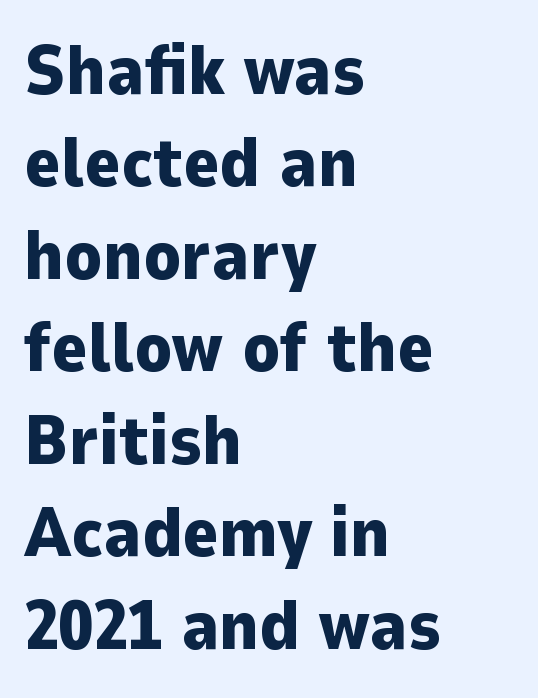
Q: Is the text bold? A: Yes.
Q: Is the text italic (slanted)? A: No, it is upright.
Q: Is the typeface a serif or a sans-serif typeface? A: Sans-serif.
Q: Is the text underlined? A: No.
Q: How is the paragraph aligned? A: Left-aligned.
Q: Is the spacing between letters normal or unusually wide? A: Normal.
Q: Is the spacing between lines tight, normal or loose? A: Normal.
Q: Width (condensed, normal, or wide)? A: Normal.
Q: Stroke contrast? A: Low.
Q: x-height? A: Medium.
Q: Monospaced? A: No.
